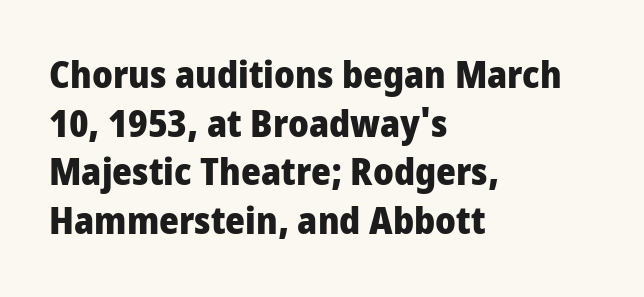
{"serif": "no", "italic": "no", "bold": "yes", "weight": "heavy", "width": "condensed", "stroke_contrast": "low", "x_height": "large", "monospaced": "no", "underline": "no", "align": "left", "line_spacing": "normal", "line_spacing_ratio": 1.28, "letter_spacing": "normal", "letter_spacing_em": 0.0, "glyph_px": 38}
